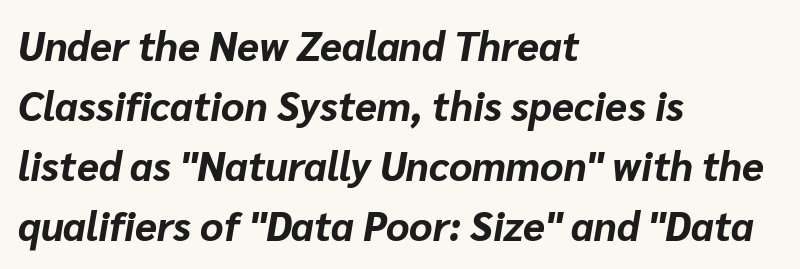
The rendering uses natural spacing where letterforms have individual widths. Short note: letters normally spaced. Look at the stroke-to-counter ratio: heavy, a bold. Rule under the text: the space is simply empty. Notice how descenders clear the ascenders below comfortably — that's standard leading. Looking at the ascenders, they clearly lean.
